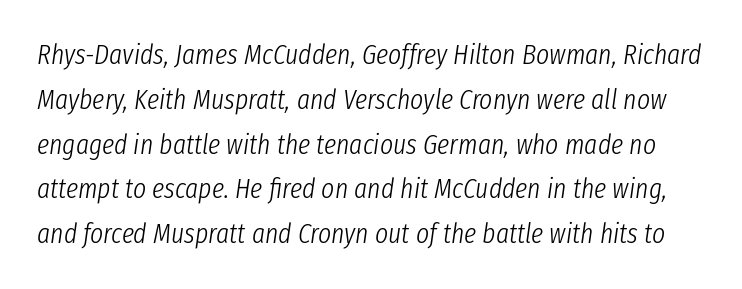
The image shows 28 px light, condensed type, italic (leaning right); set normal line spacing (1.6x), normal letter spacing, not underlined; low stroke contrast and a medium x-height.
